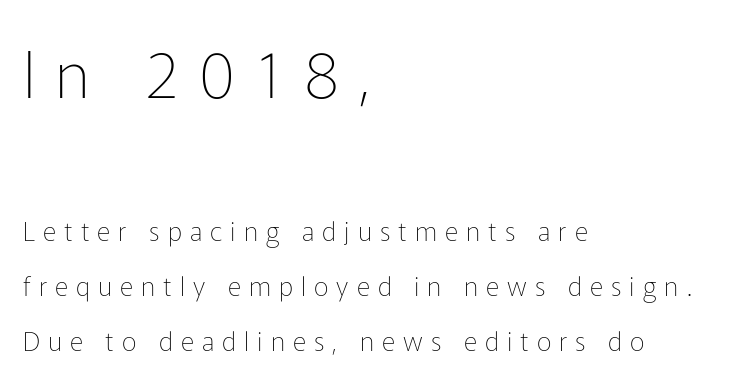
The image shows 64 px thin sans-serif type, upright; set left-aligned, loose line spacing (2.12x), unusually wide letter spacing (+0.31 em), not underlined; the first (top) block is 2.46x larger; low stroke contrast and a medium x-height.
